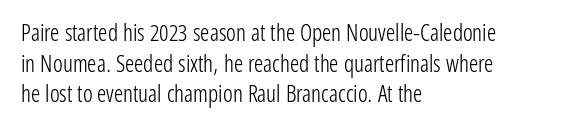
The image shows 23 px text type, upright; set left-aligned, normal line spacing (1.33x), normal letter spacing, not underlined.
